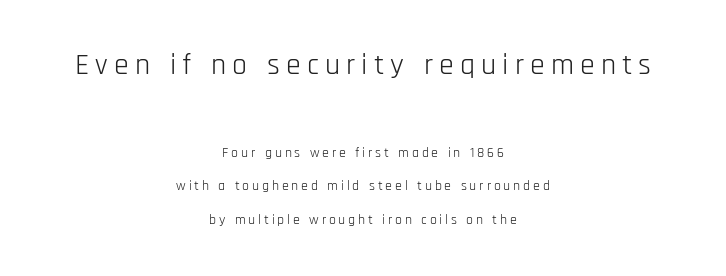
How would I describe the line gaps? Wide and relaxed. In terms of letterform style, serifs are entirely absent. Every character sits straight up, as roman type does. Think of a printed novel: that variable character pitch is what you see here. Just letters on the line, the space beneath them empty. Here the first block reads like a headline and the second like body copy.
